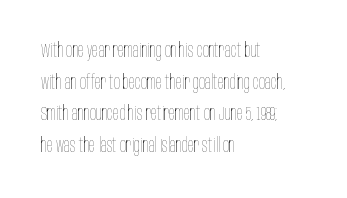
{"italic": "no", "bold": "no", "underline": "no", "align": "left", "line_spacing": "normal", "line_spacing_ratio": 1.58, "letter_spacing": "normal", "letter_spacing_em": 0.0, "glyph_px": 20}
